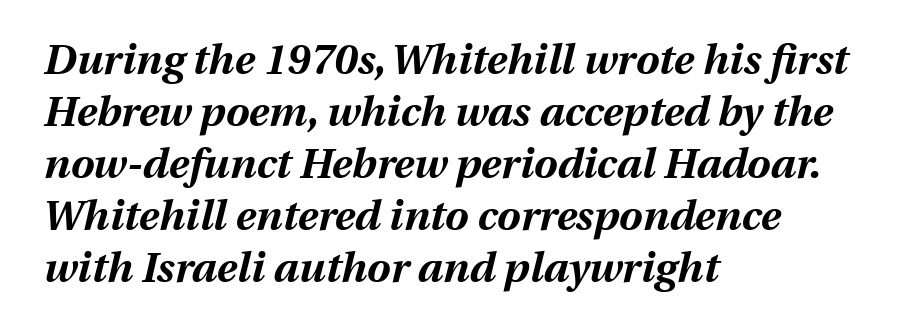
Q: Is the text bold? A: Yes.
Q: Is the text italic (slanted)? A: Yes, it leans right by about 13 degrees.
Q: Is the text underlined? A: No.
Q: How is the paragraph aligned? A: Left-aligned.
Q: Is the spacing between letters normal or unusually wide? A: Normal.
Q: Width (condensed, normal, or wide)? A: Normal.
Q: Stroke contrast? A: Medium.
Q: x-height? A: Medium.
Q: Monospaced? A: No.
